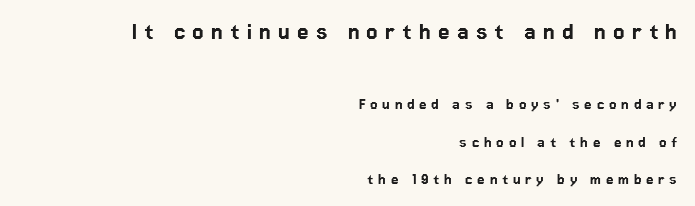
Q: Is the text italic (slanted)? A: No, it is upright.
Q: Is the text underlined? A: No.
Q: How is the paragraph aligned? A: Right-aligned.
Q: Is the spacing between letters normal or unusually wide? A: Unusually wide.
Q: Is the spacing between lines tight, normal or loose? A: Loose.
Q: Which block of text is set in a larger size, the first (top) or the second (bottom)? A: The first (top) one.
